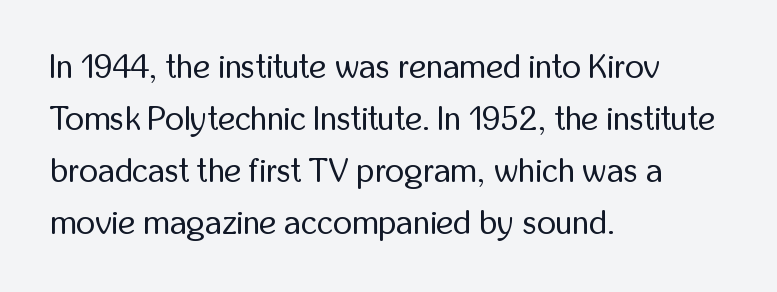
The image shows 33 px regular-weight, condensed sans-serif type, upright; set left-aligned, normal line spacing (1.58x), normal letter spacing, not underlined; low stroke contrast and a medium x-height.
